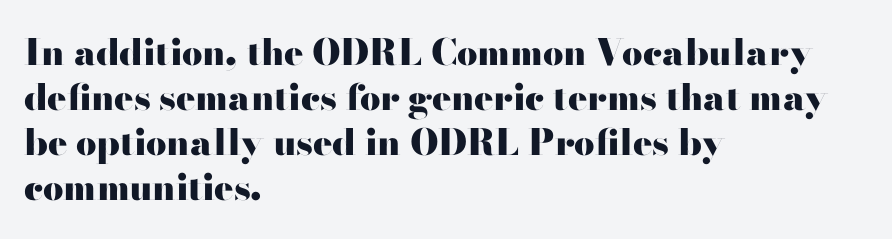
In CSS terms this would be text-align: left. The letters advance in unequal steps, a hallmark of proportional type. The letters stand straight up with perfectly vertical stems. Reading down the column, the eye jumps a familiar distance to each next line.
